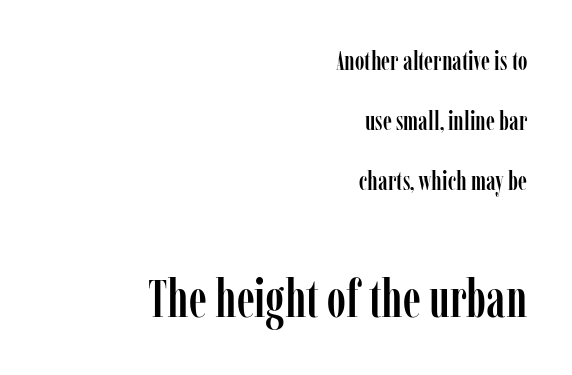
The image shows 52 px condensed serif type, upright; set right-aligned, loose line spacing (2.31x), normal letter spacing, not underlined; the second (bottom) block is 2.0x larger; low stroke contrast and a medium x-height.
